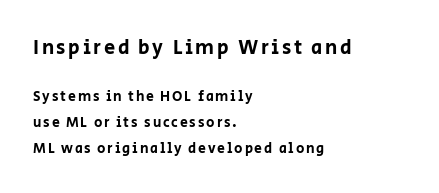
The image shows 20 px text type, upright; set left-aligned, line spacing 1.85x, not underlined; the first (top) block is 1.43x larger.
